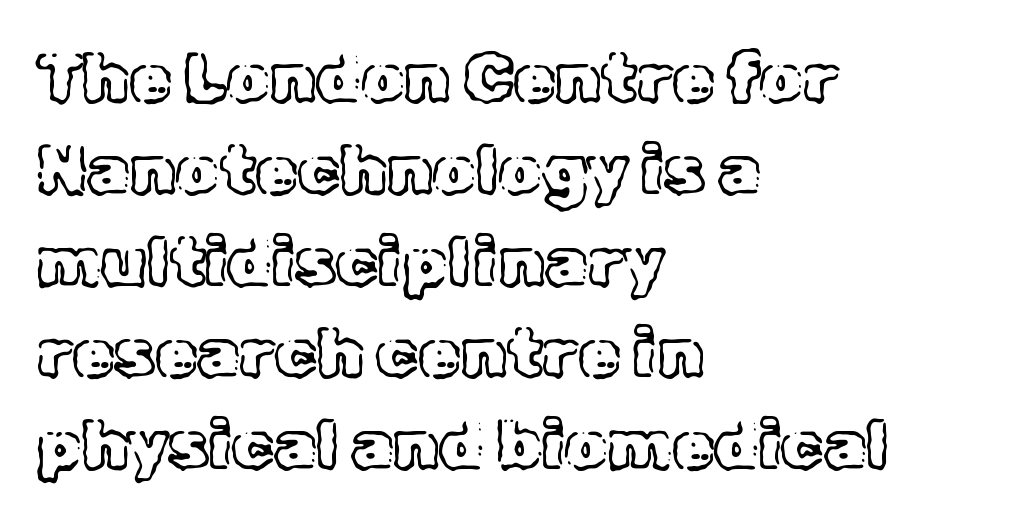
A typesetter would call this zero additional tracking. Every row of glyphs begins at an identical x-position on the left. Glance below the letters and you will spot only blank space. Posture: upright roman. Each letter keeps its own natural width here, so spacing adapts to shape.
